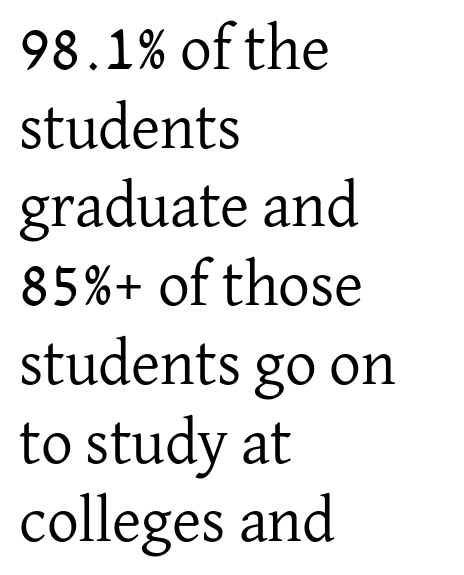
{"serif": "yes", "italic": "no", "bold": "no", "weight": "regular", "width": "normal", "stroke_contrast": "low", "x_height": "medium", "monospaced": "no", "underline": "no", "align": "left", "line_spacing": "normal", "line_spacing_ratio": 1.25, "letter_spacing": "normal", "letter_spacing_em": 0.0, "glyph_px": 63}
